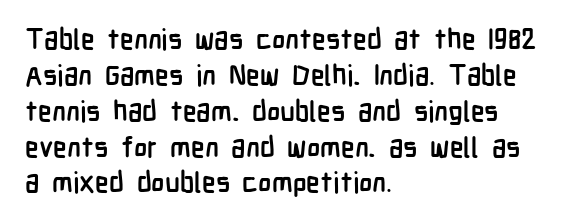
The image shows 28 px semibold, condensed sans-serif type, upright; set left-aligned, normal line spacing (1.28x), normal letter spacing, not underlined; low stroke contrast and a medium x-height.
